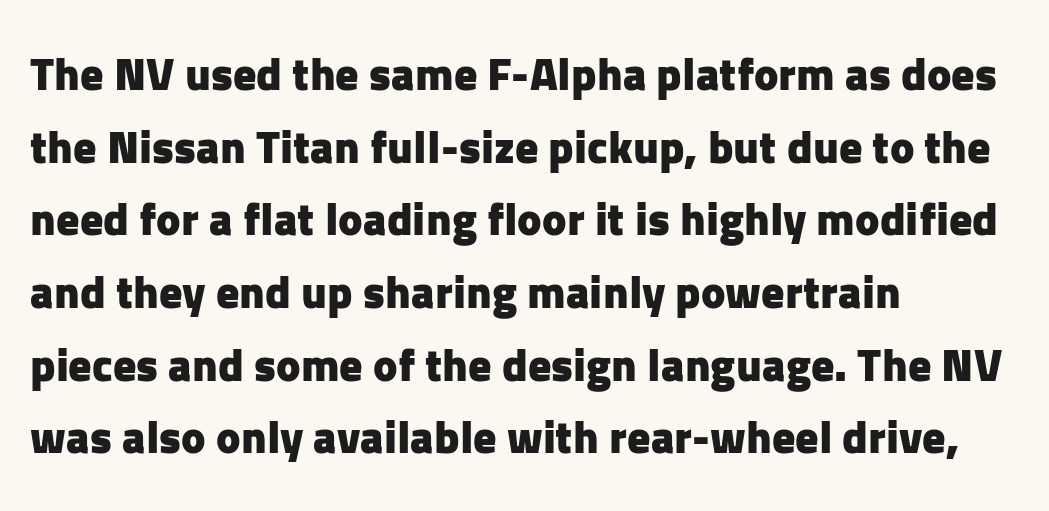
The space between consecutive lines is moderate. Think of a printed novel: that variable character pitch is what you see here. The type is set solid horizontally, with unmodified tracking. The rendering anchors every line to the left-hand side. Thick stems and heavy bowls — unmistakably bold. Notice how the stems are strictly vertical — no italics here.
